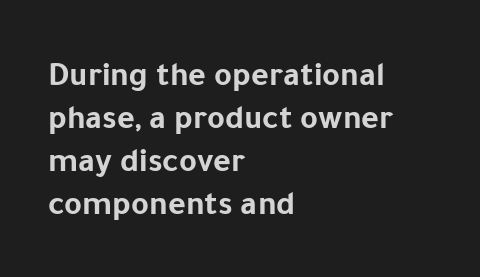
The image shows 34 px bold sans-serif type, upright; set left-aligned, normal line spacing (1.26x), normal letter spacing, not underlined; low stroke contrast and a medium x-height.
